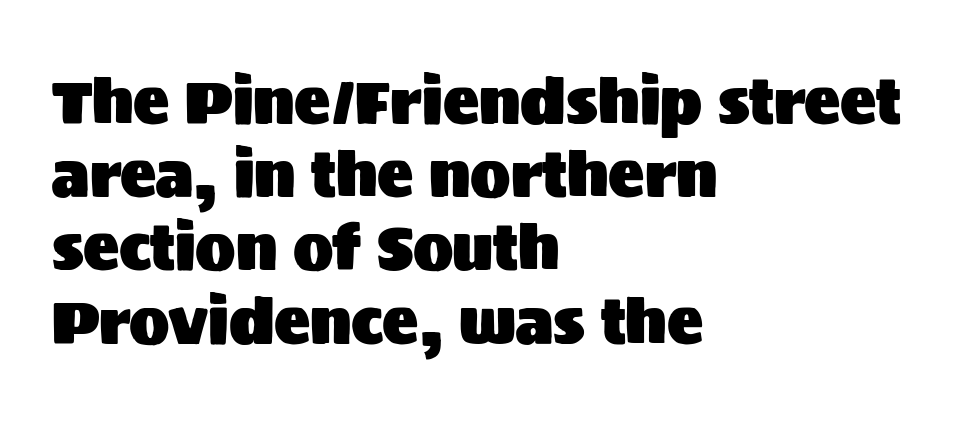
{"serif": "no", "italic": "no", "width": "normal", "stroke_contrast": "medium", "x_height": "large", "monospaced": "no", "underline": "no", "align": "left", "line_spacing_ratio": 1.22, "letter_spacing": "normal", "letter_spacing_em": 0.0, "glyph_px": 60}
